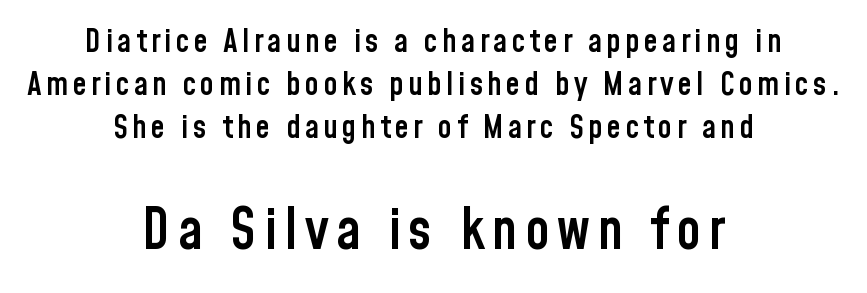
{"serif": "no", "italic": "no", "bold": "semi", "weight": "semibold", "width": "condensed", "stroke_contrast": "low", "x_height": "medium", "monospaced": "no", "underline": "no", "align": "center", "line_spacing": "normal", "line_spacing_ratio": 1.34, "larger_block": "second", "size_ratio": 1.75, "glyph_px": 56}
